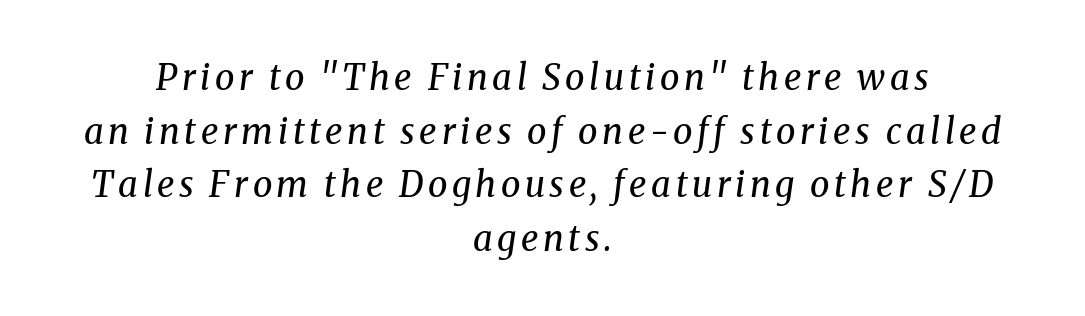
Every row of glyphs is offset so its center matches the block's center. Compared with a typical body face, this is equally light or lighter still. Observe the serifs anchoring each vertical stroke in this sample. Is this a fixed-width face? No — the glyphs have proportional, varying widths.
